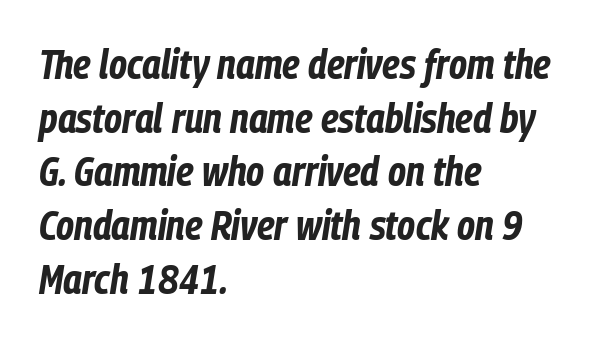
Q: Is the text bold? A: Yes.
Q: Is the text italic (slanted)? A: Yes, it leans right by about 9 degrees.
Q: Is the text underlined? A: No.
Q: How is the paragraph aligned? A: Left-aligned.
Q: Is the spacing between letters normal or unusually wide? A: Normal.
Q: Is the spacing between lines tight, normal or loose? A: Normal.
Q: Width (condensed, normal, or wide)? A: Condensed.
Q: Stroke contrast? A: Low.
Q: x-height? A: Medium.
Q: Monospaced? A: No.
